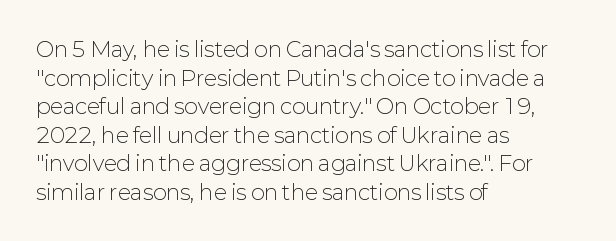
The image shows 21 px text type, upright; set left-aligned, normal line spacing (1.36x), normal letter spacing, not underlined.
